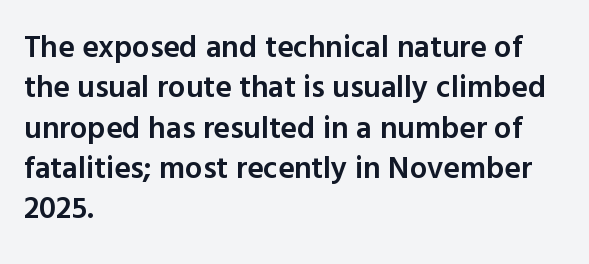
Q: Is the text bold? A: Semi-bold.
Q: Is the text italic (slanted)? A: No, it is upright.
Q: Is the typeface a serif or a sans-serif typeface? A: Sans-serif.
Q: Is the text underlined? A: No.
Q: How is the paragraph aligned? A: Left-aligned.
Q: Is the spacing between letters normal or unusually wide? A: Normal.
Q: Is the spacing between lines tight, normal or loose? A: Normal.
Q: Width (condensed, normal, or wide)? A: Normal.
Q: x-height? A: Medium.
Q: Monospaced? A: No.
